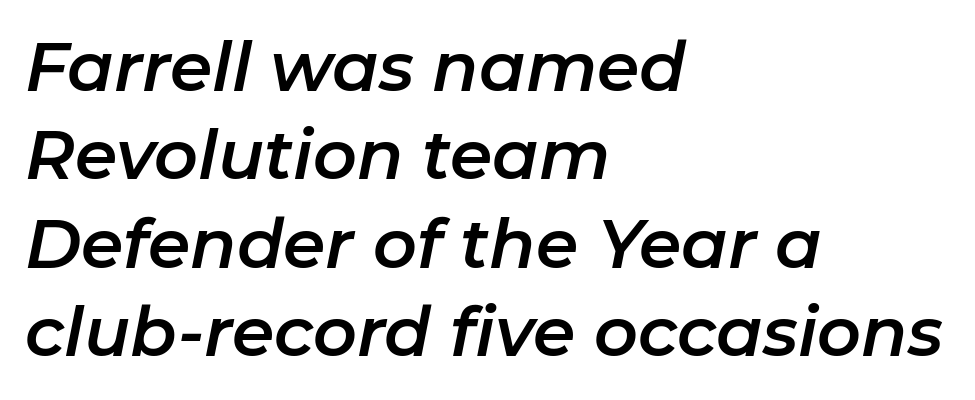
The specimen reads as italic at a glance. Quick note: interline space is typical. These lines are rendered in a variable-pitch font. The zone under the glyphs is completely vacant.
